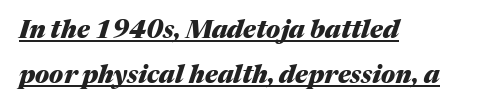
The image shows 25 px bold type, italic (leaning right); set left-aligned, line spacing 1.8x, normal letter spacing, underlined.
